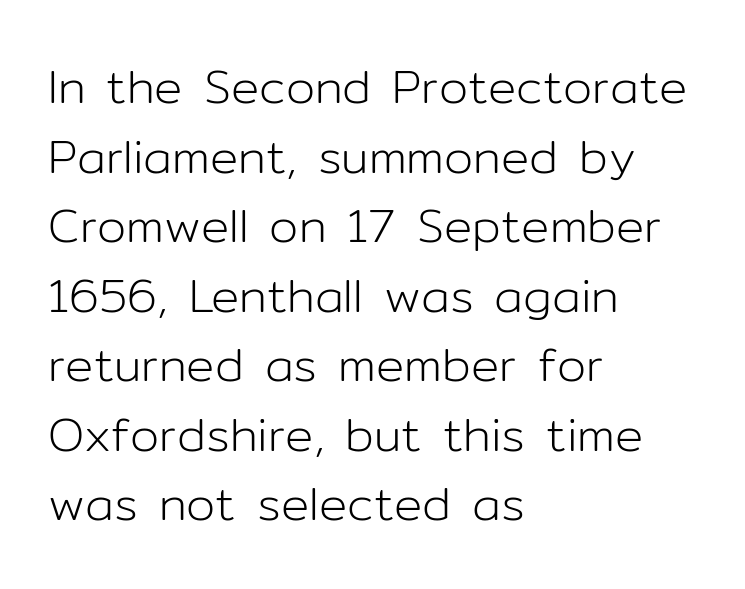
The image shows 47 px light sans-serif type, upright; set left-aligned, normal line spacing (1.48x), normal letter spacing, not underlined; low stroke contrast and a medium x-height.
